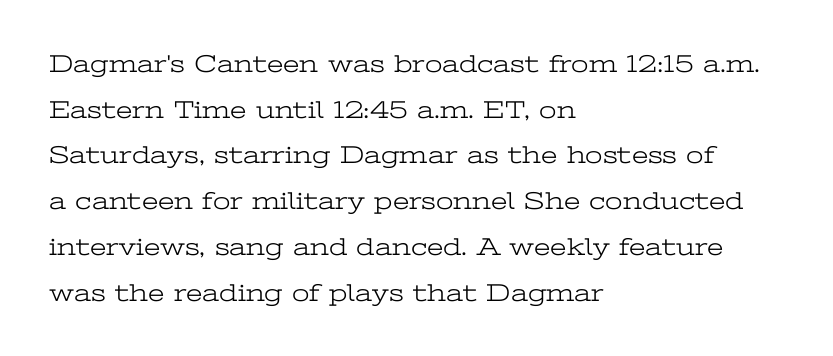
Characters remain perfectly vertical along every line. This sample is left-justified, so line endings fall wherever the words run out. Check under the words: just untouched page. The horizontal fit of the characters is conventional and even. Heaviness? Minimal to ordinary, like unemphasized prose.
